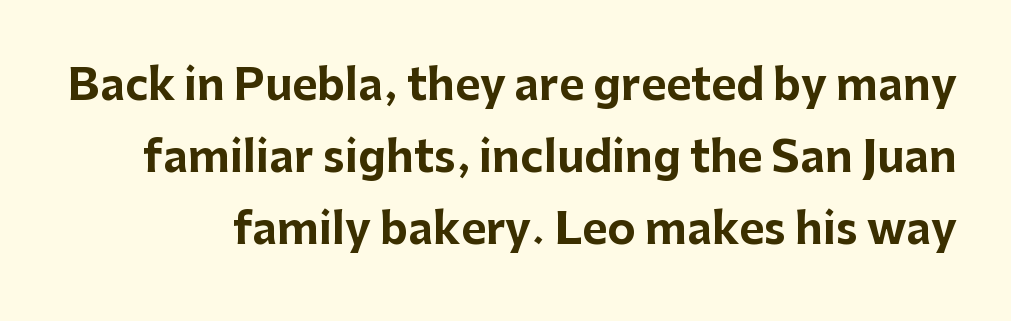
{"serif": "no", "italic": "no", "bold": "yes", "weight": "bold", "width": "normal", "stroke_contrast": "low", "x_height": "medium", "monospaced": "no", "underline": "no", "line_spacing": "normal", "line_spacing_ratio": 1.67, "letter_spacing": "normal", "letter_spacing_em": 0.0, "glyph_px": 43}
